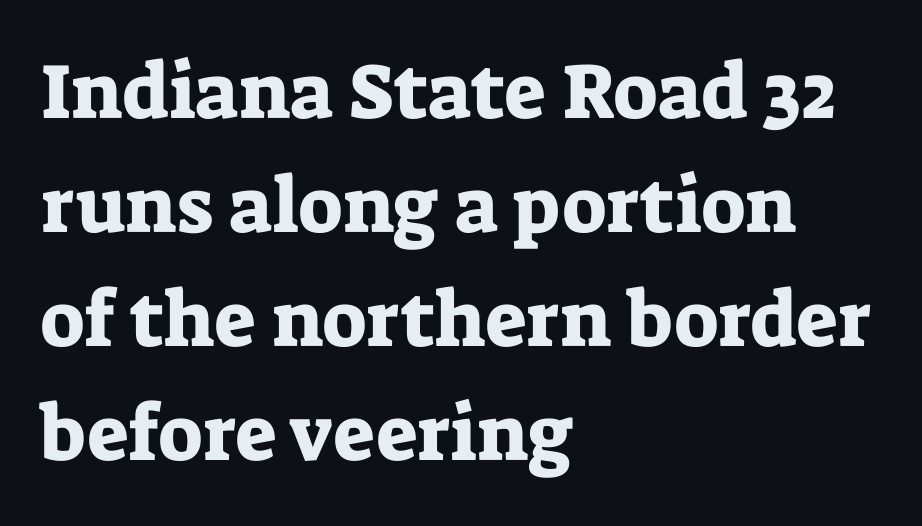
Q: Is the text italic (slanted)? A: No, it is upright.
Q: Is the typeface a serif or a sans-serif typeface? A: Serif.
Q: Is the text underlined? A: No.
Q: How is the paragraph aligned? A: Left-aligned.
Q: Is the spacing between letters normal or unusually wide? A: Normal.
Q: Is the spacing between lines tight, normal or loose? A: Normal.
Q: Width (condensed, normal, or wide)? A: Normal.
Q: Stroke contrast? A: Low.
Q: x-height? A: Medium.
Q: Monospaced? A: No.
